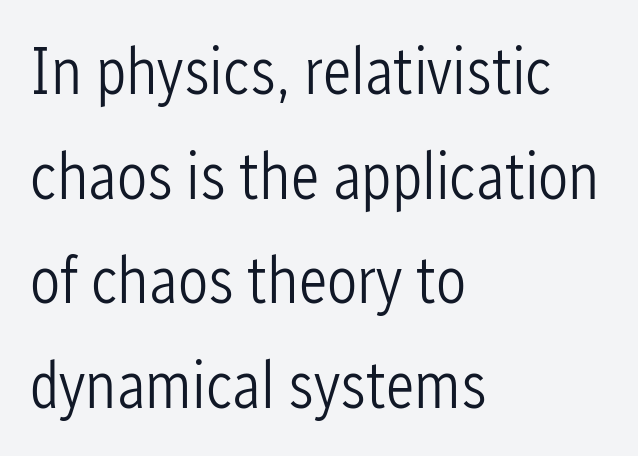
The image shows 67 px light, condensed sans-serif type, upright; set left-aligned, normal line spacing (1.56x), normal letter spacing, not underlined; low stroke contrast and a medium x-height.
